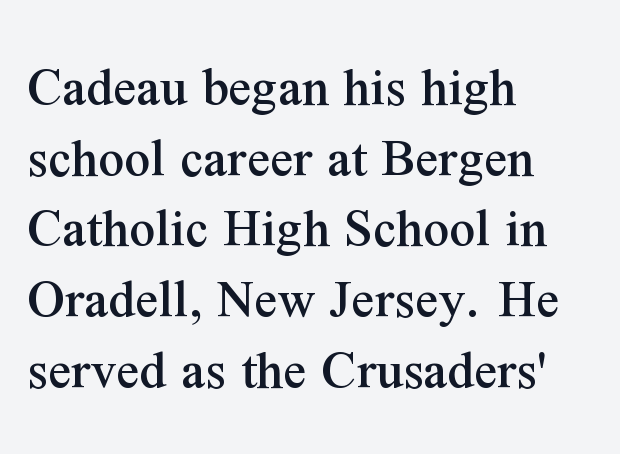
This sample has the flowing, uneven cadence of proportional lettering. The rendering keeps characters at their native spacing. Check where the strokes stop: tiny serifs finish them off. Anything drawn beneath the words? Only blank space. These lines are set flush left with a ragged right edge.
